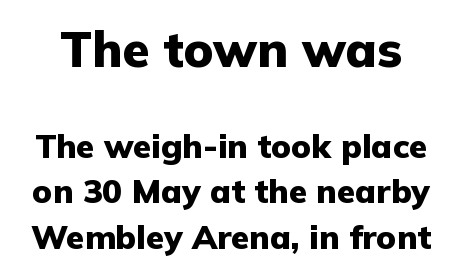
The rendering uses a bold face; every stroke is thick and dark. Summary of vertical rhythm: regular, with standard interline spacing. The font's upright variant was chosen for this text. Clear beneath every line of the passage. Regarding serifs, this sample does without them. Size hierarchy here favors the leading block over the trailing one.
